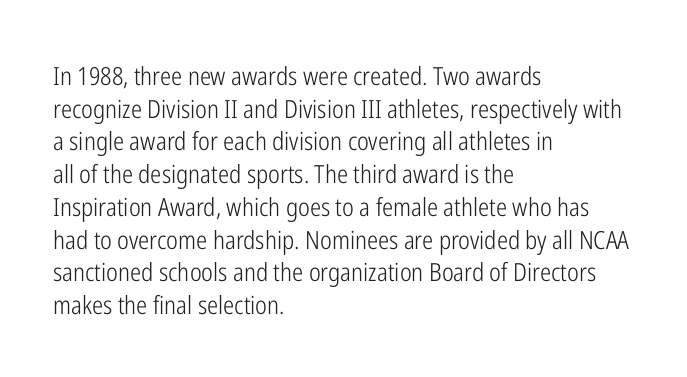
Q: Is the text bold? A: No.
Q: Is the text italic (slanted)? A: No, it is upright.
Q: Is the text underlined? A: No.
Q: How is the paragraph aligned? A: Left-aligned.
Q: Is the spacing between letters normal or unusually wide? A: Normal.
Q: Is the spacing between lines tight, normal or loose? A: Normal.
